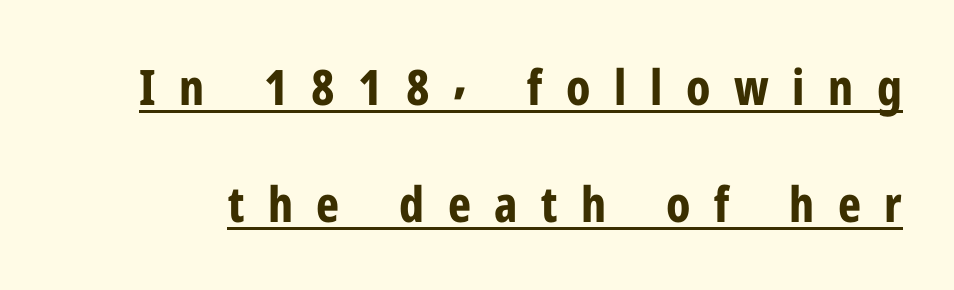
{"serif": "no", "italic": "no", "bold": "yes", "weight": "bold", "width": "condensed", "stroke_contrast": "low", "x_height": "medium", "monospaced": "no", "underline": "yes", "line_spacing": "loose", "line_spacing_ratio": 2.39, "letter_spacing": "wide", "letter_spacing_em": 0.48, "glyph_px": 49}
